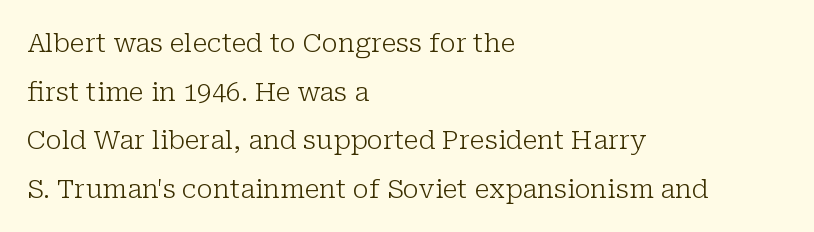
This is roman type, the default non-slanted kind. The rendering anchors every line to the left-hand side. The gaps between neighbouring characters are ordinary and unremarkable. The passage shown is not bold in any degree. The baseline area is clear.
